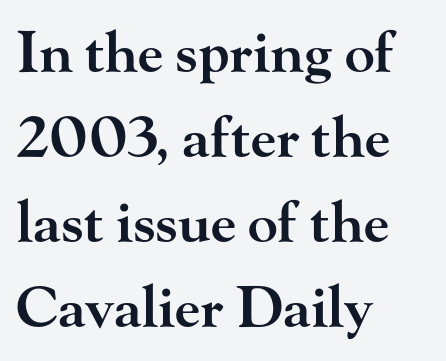
The image shows 56 px semibold, wide serif type, upright; set left-aligned, normal line spacing (1.52x), normal letter spacing, not underlined; high stroke contrast and a small x-height.
